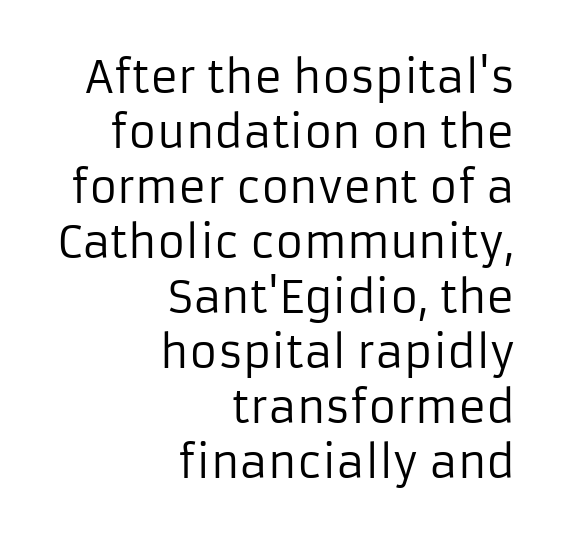
Q: Is the text bold? A: No.
Q: Is the text italic (slanted)? A: No, it is upright.
Q: Is the typeface a serif or a sans-serif typeface? A: Sans-serif.
Q: Is the text underlined? A: No.
Q: How is the paragraph aligned? A: Right-aligned.
Q: Is the spacing between letters normal or unusually wide? A: Normal.
Q: Is the spacing between lines tight, normal or loose? A: Normal.
Q: Width (condensed, normal, or wide)? A: Normal.
Q: Stroke contrast? A: Low.
Q: x-height? A: Medium.
Q: Monospaced? A: No.
